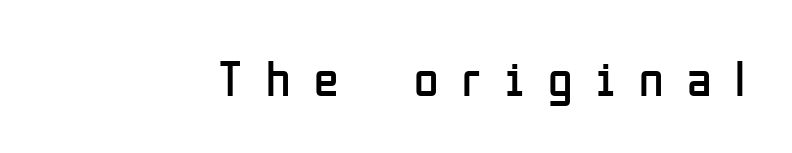
The image shows 50 px regular-weight, condensed sans-serif type, upright; set unusually wide letter spacing (+0.47 em), not underlined; low stroke contrast and a medium x-height.
